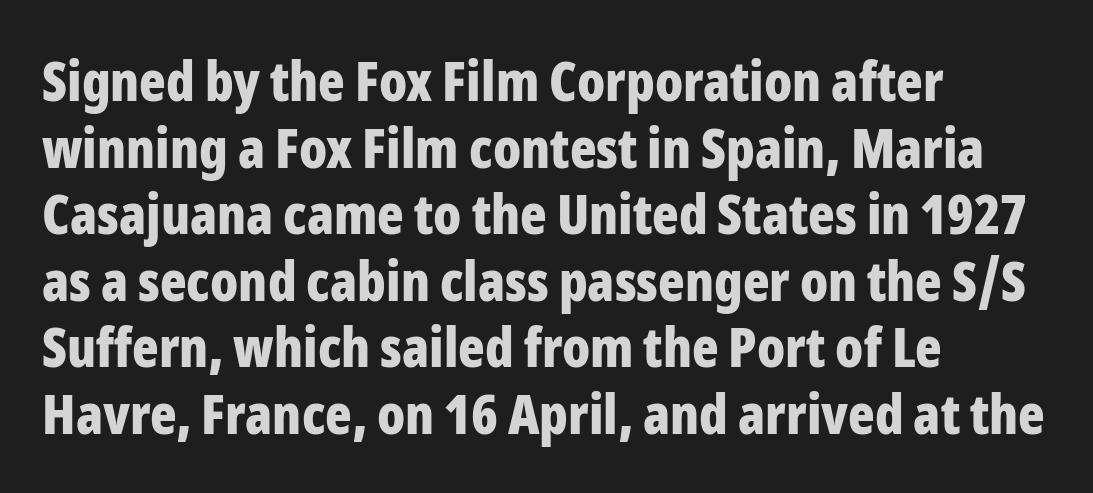
The image shows 55 px bold, condensed sans-serif type, upright; set left-aligned, line spacing 1.21x, normal letter spacing, not underlined; low stroke contrast and a medium x-height.
